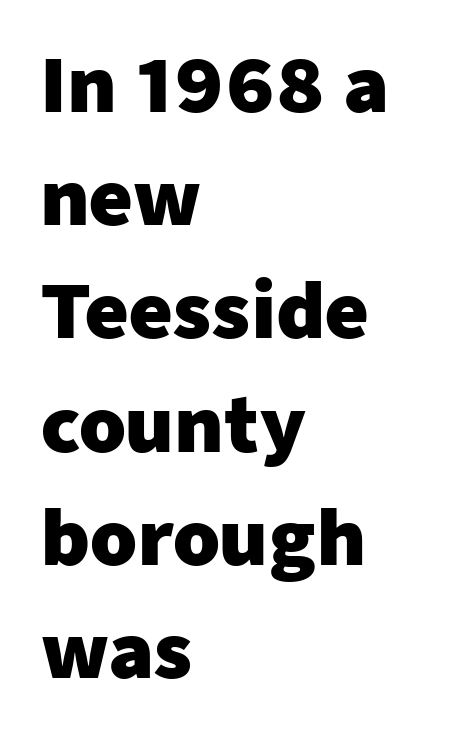
The image shows 75 px heavy sans-serif type, upright; set left-aligned, normal line spacing (1.51x), normal letter spacing, not underlined; low stroke contrast and a medium x-height.
